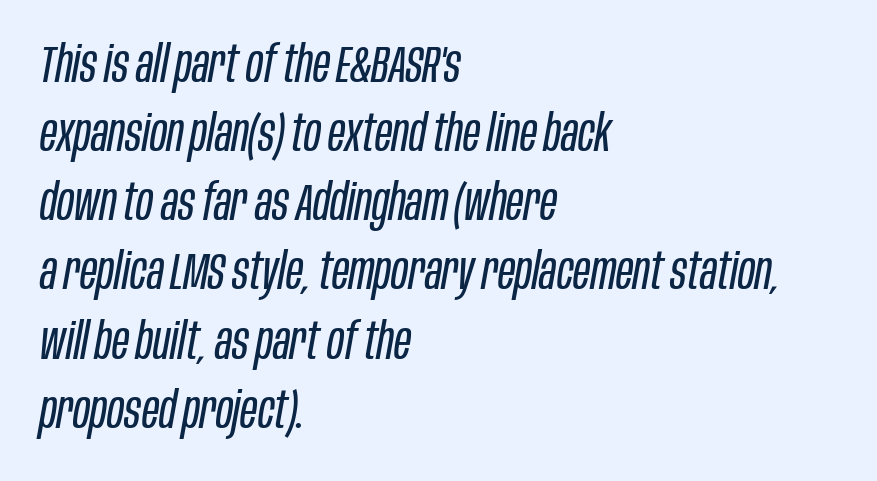
No heavy texture on the line: the type isn't bold. Each line starts at the same left margin while the right side varies. The space beneath each line is pristine and unruled. If you drew a line through each stem, it would be angled. Does the leading feel generous? No, just average.
